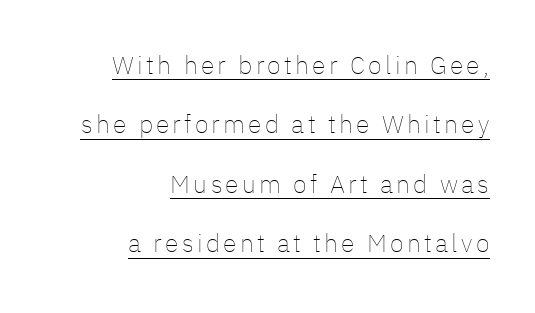
Q: Is the text bold? A: No.
Q: Is the text italic (slanted)? A: No, it is upright.
Q: Is the text underlined? A: Yes.
Q: How is the paragraph aligned? A: Right-aligned.
Q: Is the spacing between lines tight, normal or loose? A: Loose.
